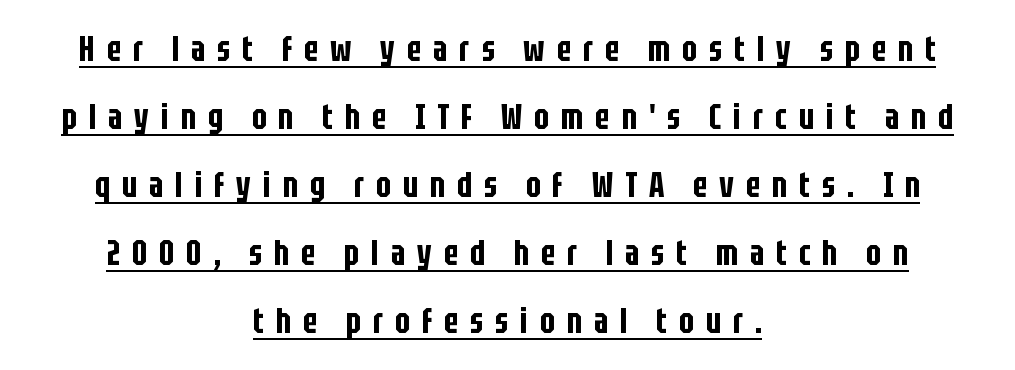
The paragraph shown floats in the horizontal middle. Italic? Not at all — the glyphs are vertical. The letters carry no serifs — their stems end cleanly without finishing strokes. The designer dialed line spacing up above the default.
